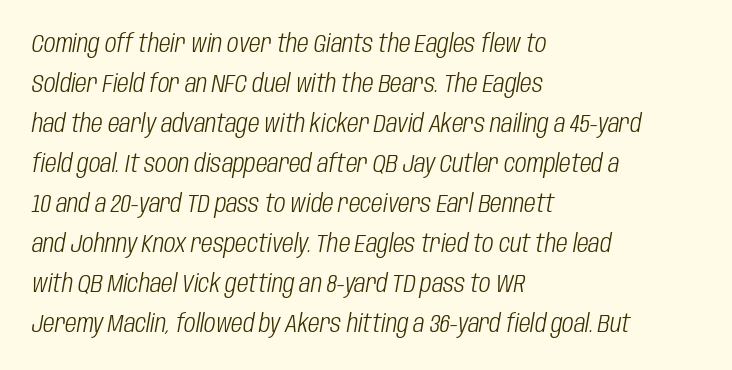
The image shows 25 px text type, italic (leaning right); set left-aligned, normal line spacing (1.6x), normal letter spacing, not underlined.
